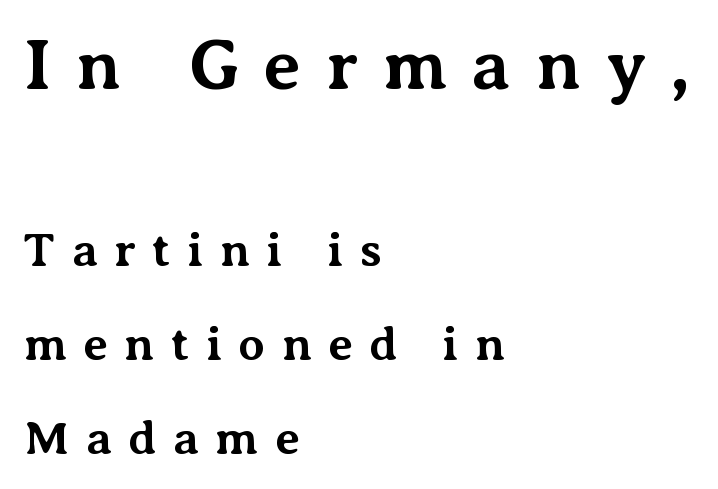
{"serif": "yes", "italic": "no", "bold": "yes", "weight": "bold", "width": "normal", "stroke_contrast": "medium", "x_height": "medium", "monospaced": "no", "underline": "no", "align": "left", "line_spacing": "loose", "line_spacing_ratio": 1.96, "letter_spacing": "wide", "letter_spacing_em": 0.34, "larger_block": "first", "size_ratio": 1.5, "glyph_px": 72}
